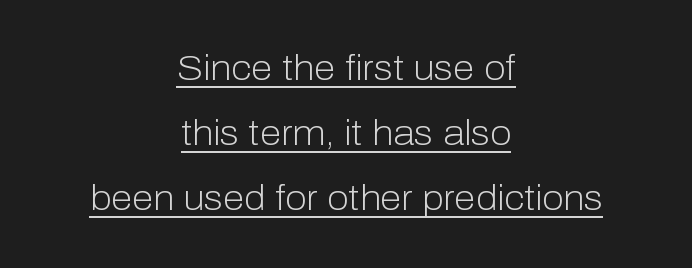
{"serif": "no", "italic": "no", "bold": "no", "weight": "light", "width": "normal", "stroke_contrast": "low", "x_height": "medium", "monospaced": "no", "underline": "yes", "align": "center", "line_spacing_ratio": 1.86, "letter_spacing": "normal", "letter_spacing_em": 0.0, "glyph_px": 35}
